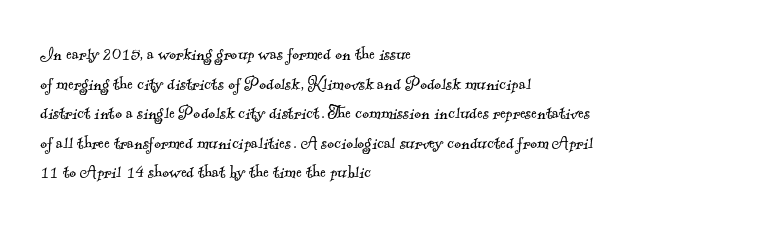
Q: Is the text bold? A: No.
Q: Is the text underlined? A: No.
Q: How is the paragraph aligned? A: Left-aligned.
Q: Is the spacing between letters normal or unusually wide? A: Normal.
Q: Is the spacing between lines tight, normal or loose? A: Normal.
